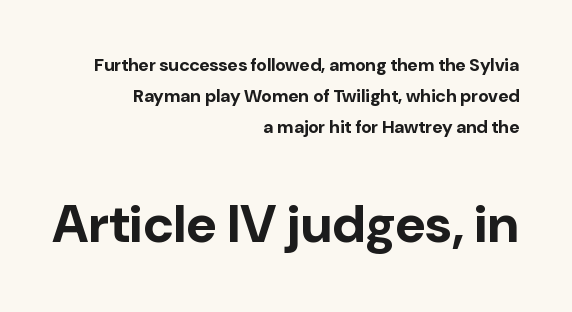
The image shows 53 px bold sans-serif type, upright; set right-aligned, line spacing 1.73x, normal letter spacing, not underlined; the second (bottom) block is 2.94x larger; low stroke contrast and a medium x-height.
